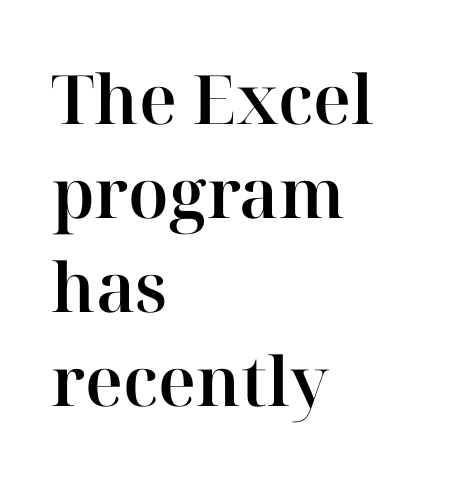
The image shows 68 px serif type, upright; set left-aligned, normal line spacing (1.38x), normal letter spacing, not underlined; high stroke contrast and a medium x-height.
